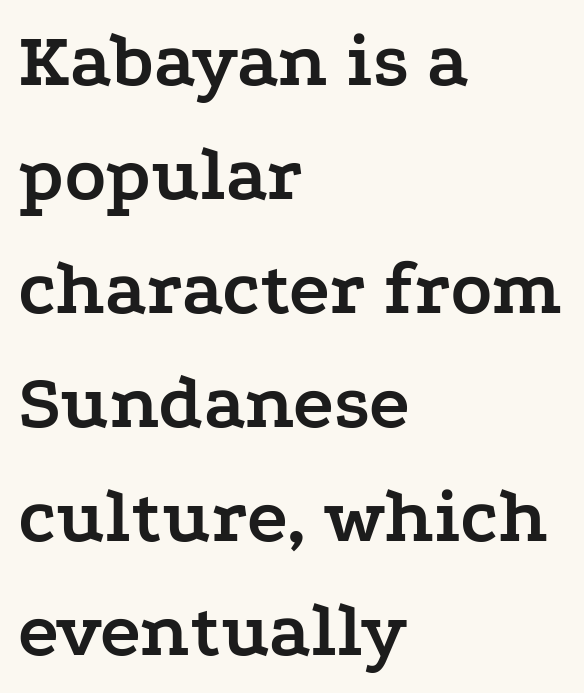
Q: Is the text bold? A: Yes.
Q: Is the text italic (slanted)? A: No, it is upright.
Q: Is the typeface a serif or a sans-serif typeface? A: Serif.
Q: Is the text underlined? A: No.
Q: How is the paragraph aligned? A: Left-aligned.
Q: Is the spacing between letters normal or unusually wide? A: Normal.
Q: Is the spacing between lines tight, normal or loose? A: Normal.
Q: Width (condensed, normal, or wide)? A: Wide.
Q: Stroke contrast? A: Low.
Q: x-height? A: Medium.
Q: Monospaced? A: No.
